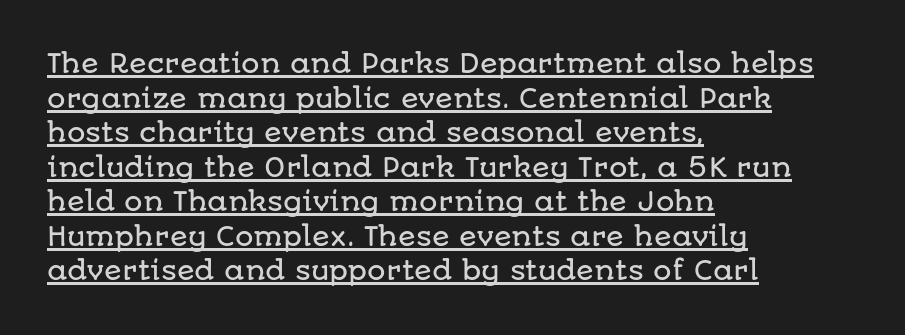
Q: Is the text italic (slanted)? A: No, it is upright.
Q: Is the text underlined? A: Yes.
Q: How is the paragraph aligned? A: Left-aligned.
Q: Is the spacing between letters normal or unusually wide? A: Normal.
Q: Is the spacing between lines tight, normal or loose? A: Normal.
